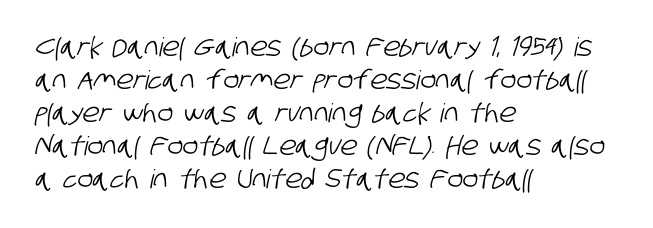
{"underline": "no", "align": "left", "line_spacing": "normal", "line_spacing_ratio": 1.27, "letter_spacing": "normal", "letter_spacing_em": 0.0, "glyph_px": 26}
